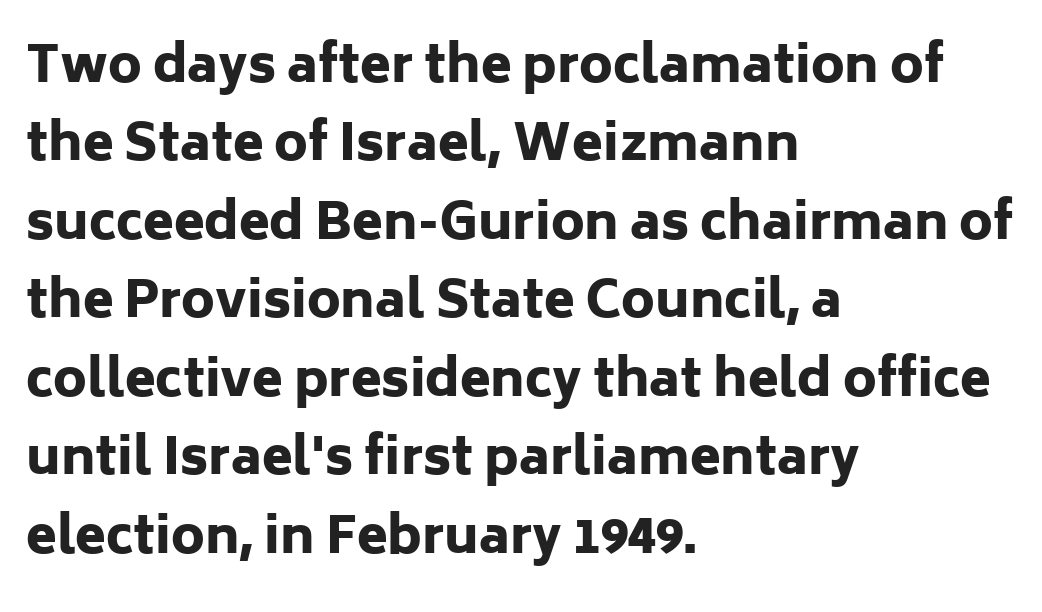
Q: Is the text bold? A: Yes.
Q: Is the text italic (slanted)? A: No, it is upright.
Q: Is the typeface a serif or a sans-serif typeface? A: Sans-serif.
Q: Is the text underlined? A: No.
Q: How is the paragraph aligned? A: Left-aligned.
Q: Is the spacing between letters normal or unusually wide? A: Normal.
Q: Is the spacing between lines tight, normal or loose? A: Normal.
Q: Width (condensed, normal, or wide)? A: Normal.
Q: Stroke contrast? A: Low.
Q: x-height? A: Medium.
Q: Monospaced? A: No.
